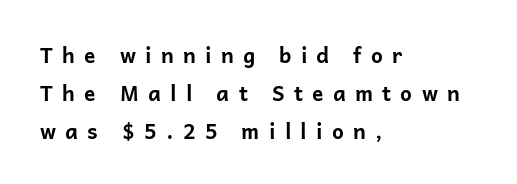
Q: Is the text bold? A: Yes.
Q: Is the text italic (slanted)? A: No, it is upright.
Q: Is the text underlined? A: No.
Q: How is the paragraph aligned? A: Left-aligned.
Q: Is the spacing between letters normal or unusually wide? A: Unusually wide.
